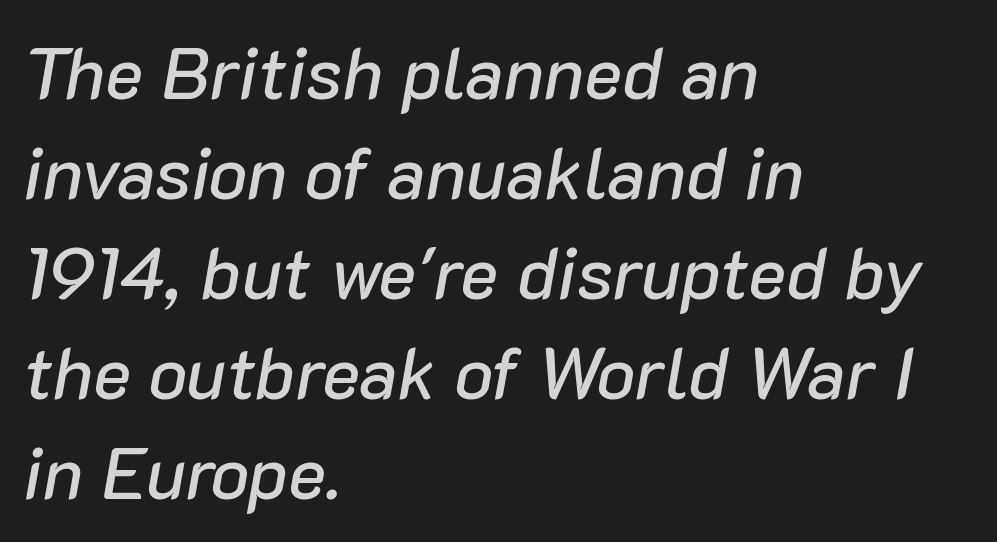
Q: Is the text italic (slanted)? A: Yes, it leans right by about 10 degrees.
Q: Is the text underlined? A: No.
Q: How is the paragraph aligned? A: Left-aligned.
Q: Is the spacing between letters normal or unusually wide? A: Normal.
Q: Is the spacing between lines tight, normal or loose? A: Normal.
Q: Width (condensed, normal, or wide)? A: Normal.
Q: Stroke contrast? A: Low.
Q: x-height? A: Medium.
Q: Monospaced? A: No.
